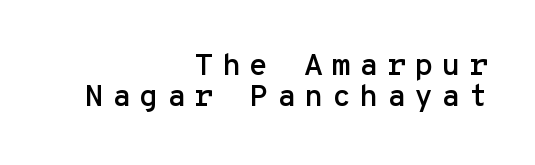
Ascenders rise straight up at ninety degrees. No feet cap the strokes, marking this as sans-serif type. Regarding leading, the lines here are crowded together. Just letters on the line, the space beneath them empty. Tracking here is generous; glyphs stand well apart from one another.
